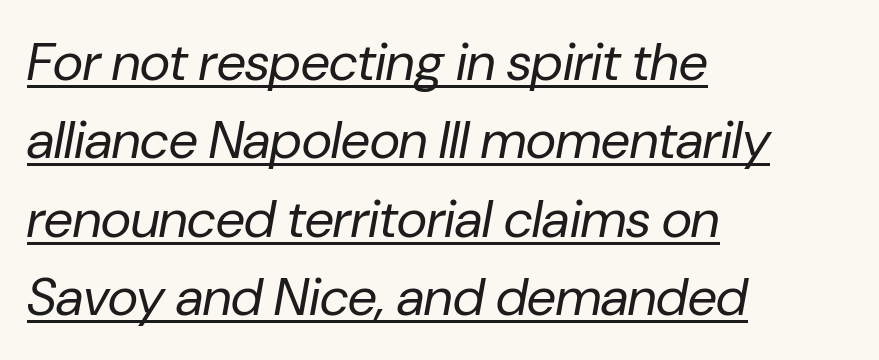
The image shows 53 px regular-weight type, italic (leaning right); set left-aligned, normal line spacing (1.48x), normal letter spacing, underlined; low stroke contrast and a medium x-height.
